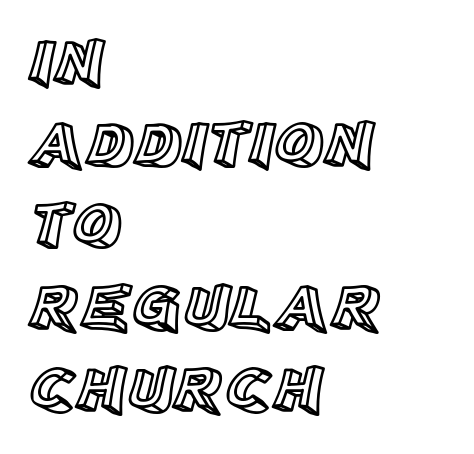
The image shows 67 px text type; set left-aligned, line spacing 1.22x, normal letter spacing, not underlined; a large x-height.
